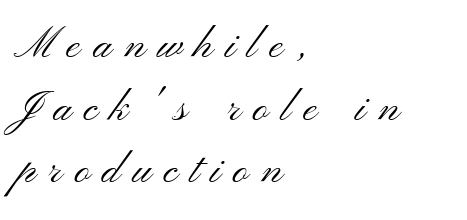
Q: Is the text bold? A: No.
Q: Is the text italic (slanted)? A: Yes.
Q: Is the typeface a serif or a sans-serif typeface? A: Sans-serif.
Q: Is the text underlined? A: No.
Q: How is the paragraph aligned? A: Left-aligned.
Q: Is the spacing between letters normal or unusually wide? A: Unusually wide.
Q: Is the spacing between lines tight, normal or loose? A: Normal.
Q: Width (condensed, normal, or wide)? A: Wide.
Q: Stroke contrast? A: Medium.
Q: x-height? A: Small.
Q: Monospaced? A: No.
